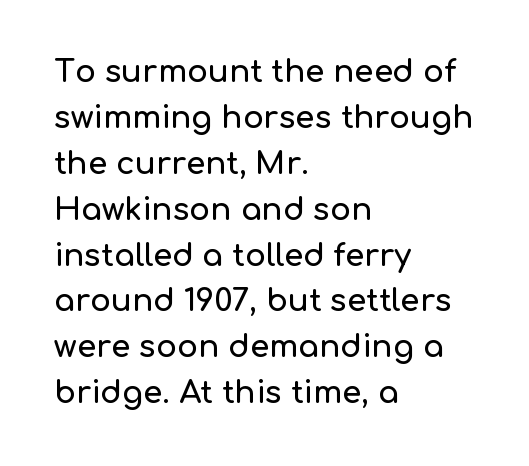
The image shows 31 px sans-serif type, upright; set left-aligned, normal line spacing (1.48x), normal letter spacing, not underlined; low stroke contrast and a medium x-height.
